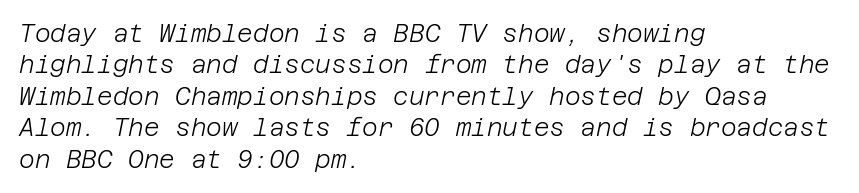
Horizontally, the lines are justified to the leading edge only. The typeface has the unassuming heft of standard copy or less. Is there much room between lines? A standard amount, neither cramped nor airy. Notice how the stems are inclined rather than vertical — that's the hallmark of italics. Honestly, the letter spacing is just normal — you wouldn't notice it. Quick note: underline off.
